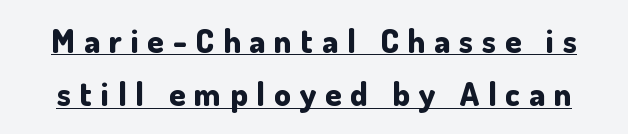
{"serif": "no", "italic": "no", "bold": "yes", "weight": "bold", "width": "normal", "stroke_contrast": "low", "x_height": "small", "monospaced": "no", "underline": "yes", "line_spacing": "normal", "line_spacing_ratio": 1.62, "letter_spacing": "wide", "letter_spacing_em": 0.27, "glyph_px": 33}
